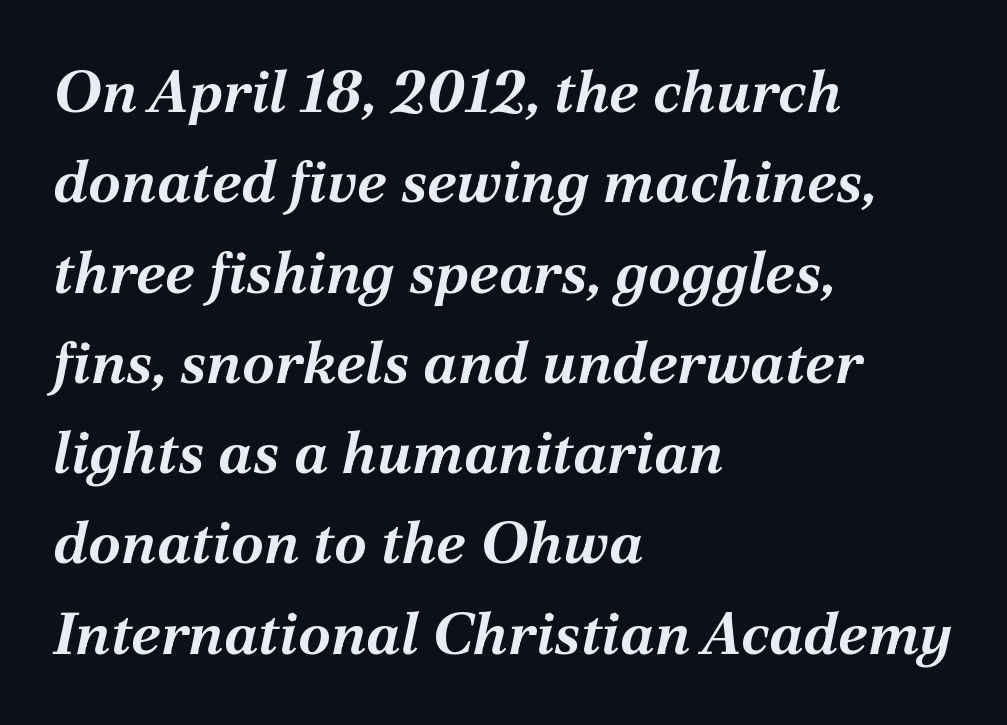
Q: Is the text bold? A: Yes.
Q: Is the text italic (slanted)? A: Yes, it leans right by about 12 degrees.
Q: Is the text underlined? A: No.
Q: How is the paragraph aligned? A: Left-aligned.
Q: Is the spacing between letters normal or unusually wide? A: Normal.
Q: Is the spacing between lines tight, normal or loose? A: Normal.
Q: Width (condensed, normal, or wide)? A: Normal.
Q: Stroke contrast? A: Medium.
Q: x-height? A: Medium.
Q: Monospaced? A: No.
